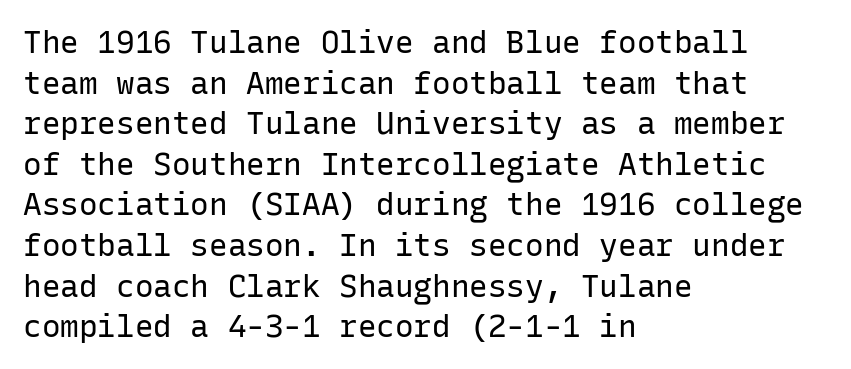
Summary of vertical rhythm: regular, with standard interline spacing. The face used here is a sans, in the tradition of grotesques and geometrics. Caption: standard tracking, unaltered. Unlike italic type, these characters show no tilt at all.
